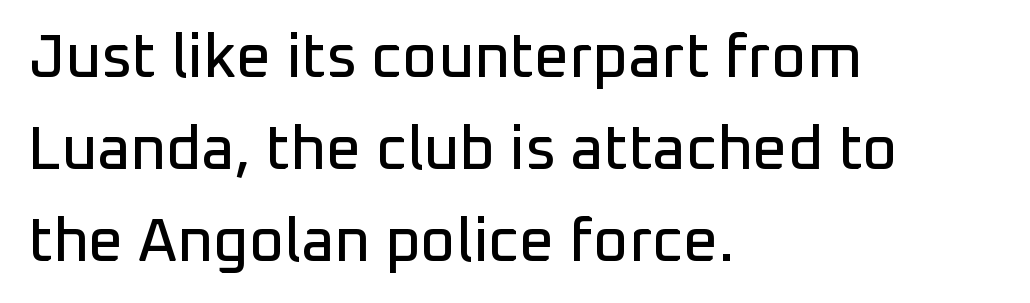
{"serif": "no", "italic": "no", "width": "normal", "stroke_contrast": "low", "x_height": "medium", "monospaced": "no", "underline": "no", "align": "left", "line_spacing": "normal", "line_spacing_ratio": 1.51, "letter_spacing": "normal", "letter_spacing_em": 0.0, "glyph_px": 61}
